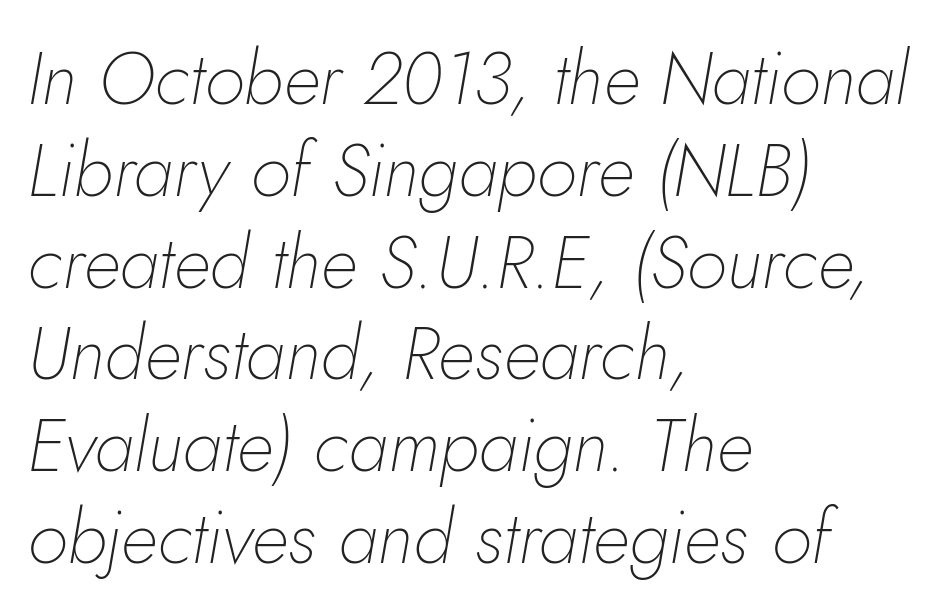
Q: Is the text bold? A: No.
Q: Is the text italic (slanted)? A: Yes, it leans right by about 10 degrees.
Q: Is the text underlined? A: No.
Q: How is the paragraph aligned? A: Left-aligned.
Q: Is the spacing between letters normal or unusually wide? A: Normal.
Q: Width (condensed, normal, or wide)? A: Normal.
Q: Stroke contrast? A: Low.
Q: x-height? A: Small.
Q: Monospaced? A: No.
